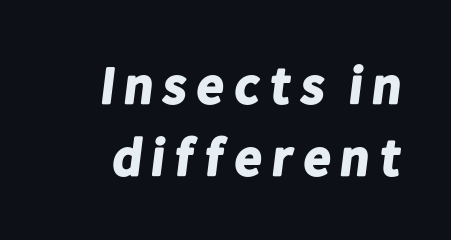
The lines sit at an ordinary, default distance from one another. What weight is shown? A full bold with thick strokes. Spacing verdict: proportional, widths tailored to each character. Honestly, there is no underline to notice here at all.
